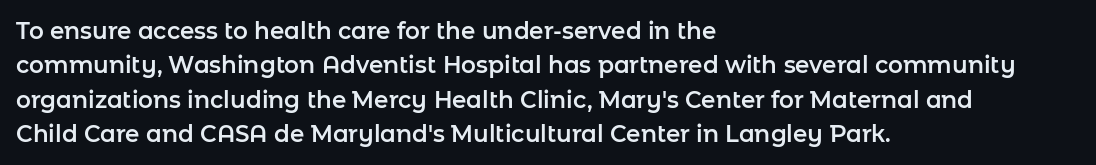
Q: Is the text italic (slanted)? A: No, it is upright.
Q: Is the text underlined? A: No.
Q: How is the paragraph aligned? A: Left-aligned.
Q: Is the spacing between letters normal or unusually wide? A: Normal.
Q: Is the spacing between lines tight, normal or loose? A: Normal.
